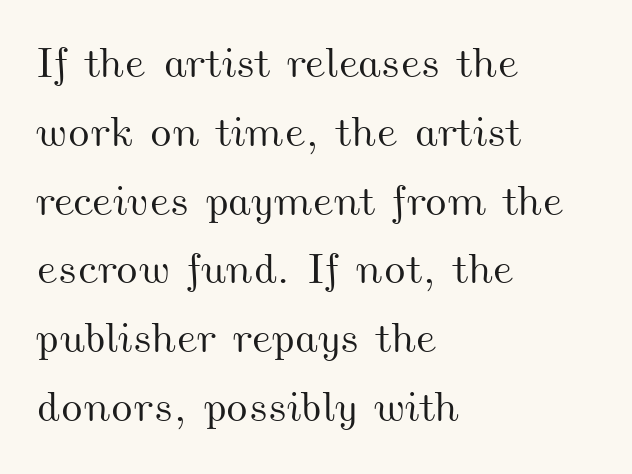
{"width": "wide", "stroke_contrast": "medium", "x_height": "small", "monospaced": "no", "underline": "no", "align": "left", "line_spacing": "normal", "line_spacing_ratio": 1.6, "letter_spacing": "normal", "letter_spacing_em": 0.0, "glyph_px": 43}
